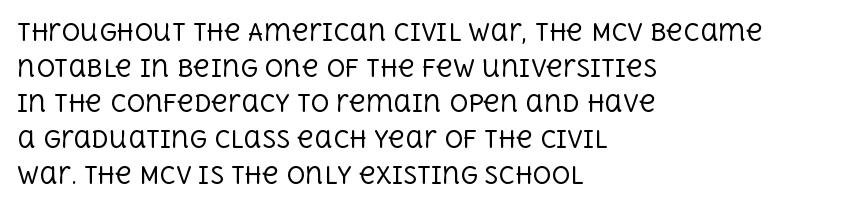
The image shows 23 px text type, upright; set left-aligned, normal line spacing (1.55x), normal letter spacing, not underlined.
